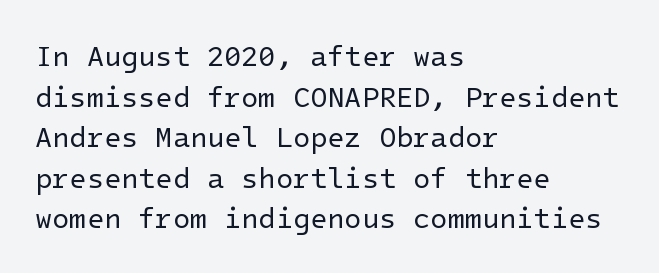
{"serif": "no", "italic": "no", "bold": "no", "weight": "regular", "width": "normal", "stroke_contrast": "low", "x_height": "medium", "underline": "no", "align": "left", "line_spacing": "normal", "line_spacing_ratio": 1.45, "letter_spacing": "normal", "letter_spacing_em": 0.0, "glyph_px": 28}
